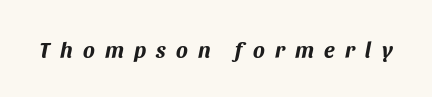
{"italic": "yes", "lean": "right", "slant_degrees": 11, "bold": "yes", "underline": "no", "letter_spacing": "wide", "letter_spacing_em": 0.47, "glyph_px": 22}
